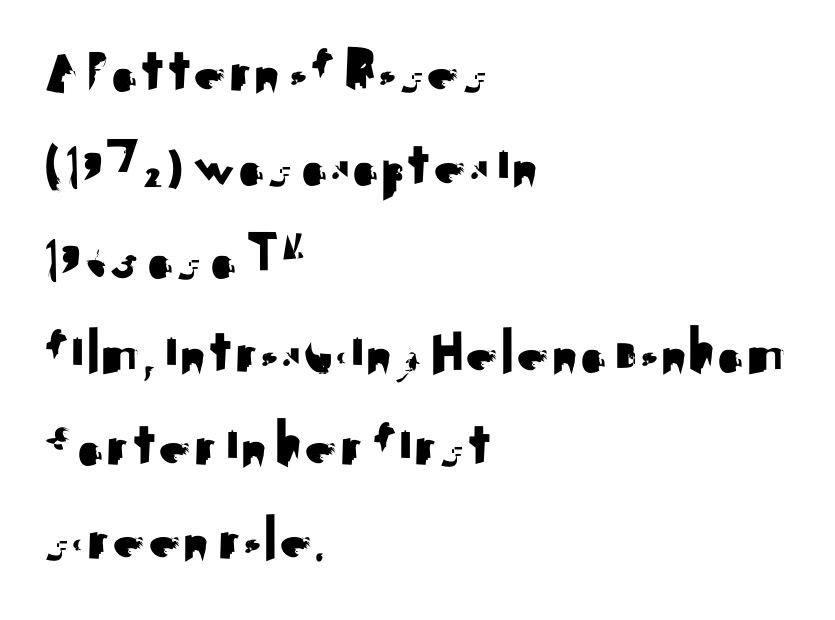
Designer's note — italics off, roman on. Lines of text with bare space underneath. Is this a fixed-width face? No — the glyphs have proportional, varying widths. Horizontal alignment here is leftward, the default for most running prose.
